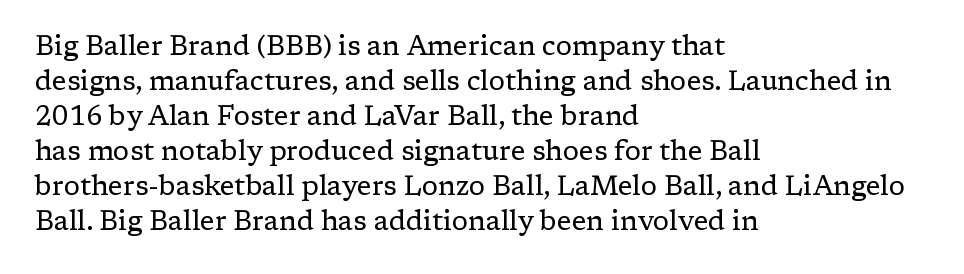
{"italic": "no", "bold": "no", "underline": "no", "align": "left", "line_spacing": "normal", "line_spacing_ratio": 1.3, "letter_spacing": "normal", "letter_spacing_em": 0.0, "glyph_px": 27}
